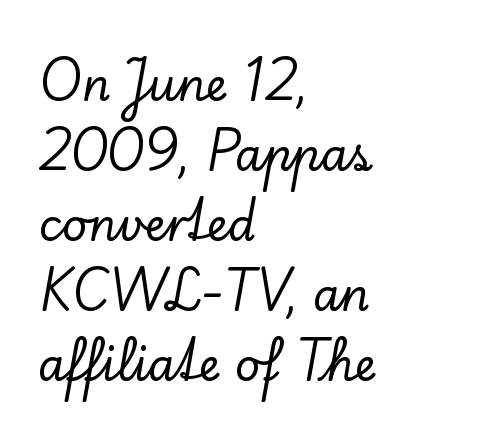
{"serif": "yes", "width": "normal", "stroke_contrast": "low", "x_height": "small", "monospaced": "no", "underline": "no", "align": "left", "line_spacing": "normal", "line_spacing_ratio": 1.59, "letter_spacing": "normal", "letter_spacing_em": 0.0, "glyph_px": 44}
